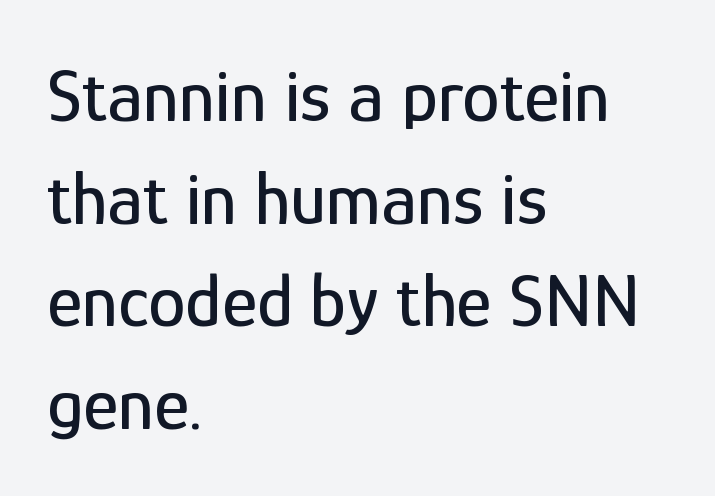
These lines sit exactly where default settings would place them. Style check: upright. Each word holds together tightly as a unit, with standard inter-letter gaps. Here the designer chose a conventional face with non-uniform glyph widths. Check the space under the baseline: it is left empty.
